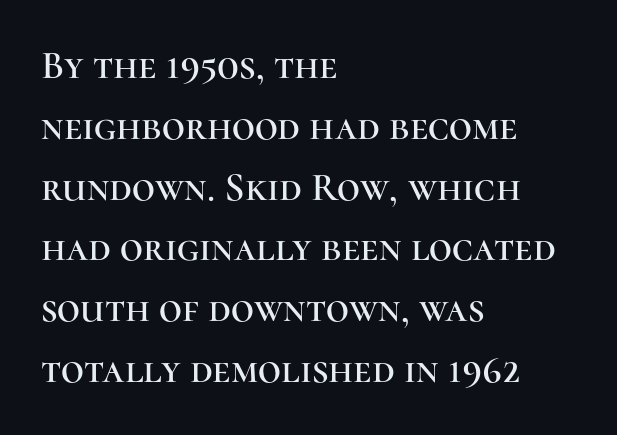
{"serif": "yes", "italic": "no", "width": "normal", "stroke_contrast": "high", "x_height": "medium", "monospaced": "no", "underline": "no", "align": "left", "line_spacing": "normal", "line_spacing_ratio": 1.52, "letter_spacing": "normal", "letter_spacing_em": 0.0, "glyph_px": 40}
